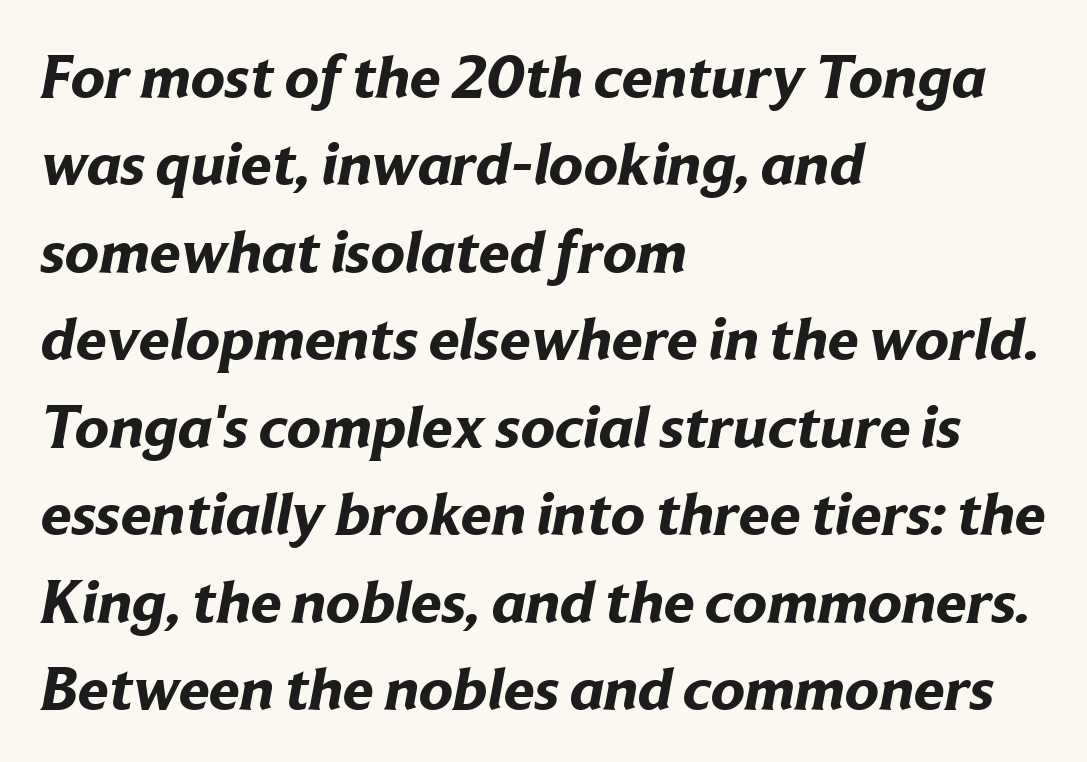
The type is set solid horizontally, with unmodified tracking. Do the characters align in a grid? No, the font is proportional. Its strokes are broad and dark, the hallmark of bold type. The letters carry no serifs — their stems end cleanly without finishing strokes. Visually the block forms a straight wall on the left and a jagged coastline on the right.
